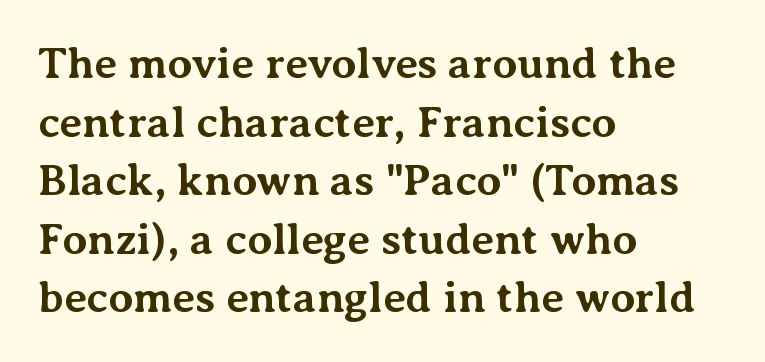
The image shows 44 px bold serif type, upright; set left-aligned, normal line spacing (1.33x), normal letter spacing, not underlined; medium stroke contrast and a medium x-height.
